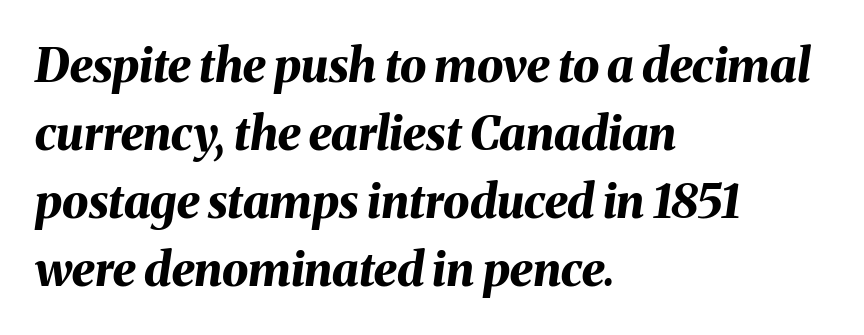
The image shows 47 px bold type, italic (leaning right); set left-aligned, normal line spacing (1.45x), normal letter spacing, not underlined; medium stroke contrast and a medium x-height.
